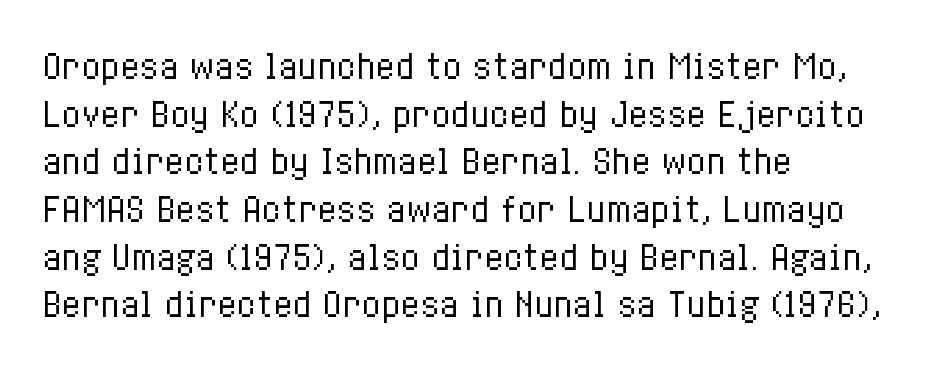
{"italic": "no", "bold": "no", "weight": "regular", "width": "condensed", "stroke_contrast": "low", "x_height": "medium", "monospaced": "no", "underline": "no", "align": "left", "line_spacing": "normal", "line_spacing_ratio": 1.49, "letter_spacing": "normal", "letter_spacing_em": 0.0, "glyph_px": 32}
